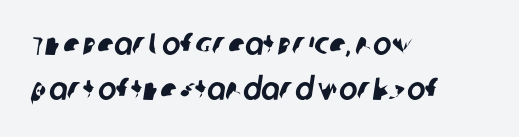
A clean baseline with only descenders dipping below it. This is sans-serif lettering, the kind often seen on screens and signage. The letterforms sit shoulder to shoulder at normal distance. The rows are spaced the way most documents space them. Here the designer chose a conventional face with non-uniform glyph widths. Typeset ragged right — the left edge is the straight one.
